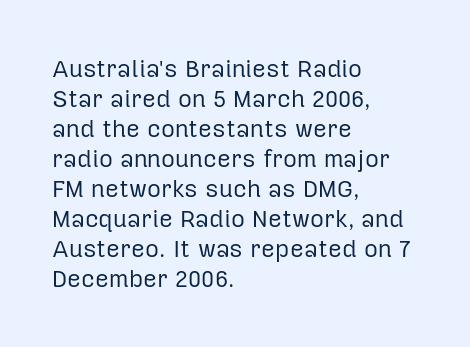
Honestly, there is no underline to notice here at all. The font's upright variant was chosen for this text. Horizontally, the lines are justified to the leading edge only. Bold? No — there's no thickening of the strokes.
